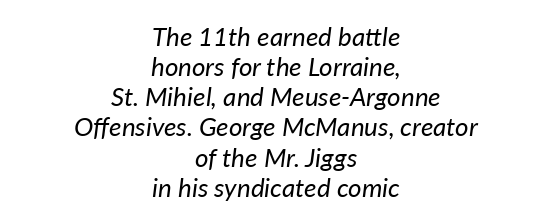
Q: Is the text bold? A: No.
Q: Is the text italic (slanted)? A: Yes, it leans right by about 7 degrees.
Q: Is the text underlined? A: No.
Q: How is the paragraph aligned? A: Centered.
Q: Is the spacing between letters normal or unusually wide? A: Normal.
